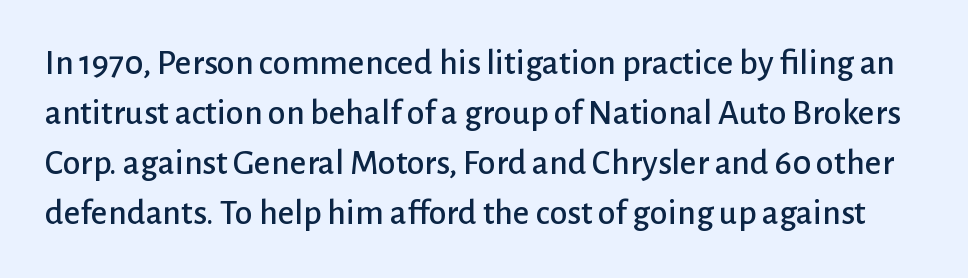
{"serif": "no", "italic": "no", "width": "normal", "stroke_contrast": "low", "x_height": "medium", "monospaced": "no", "underline": "no", "line_spacing": "normal", "line_spacing_ratio": 1.39, "letter_spacing": "normal", "letter_spacing_em": 0.0, "glyph_px": 36}
